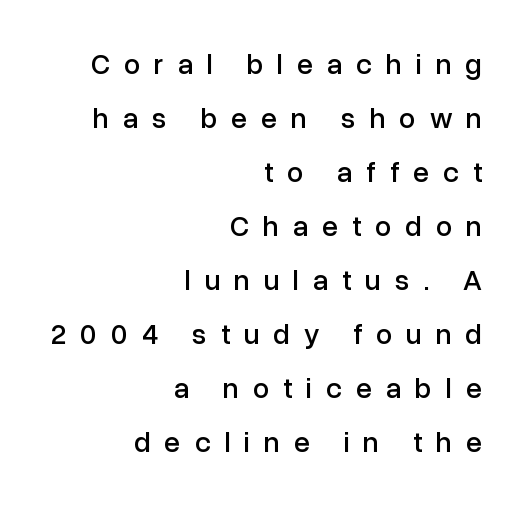
The image shows 29 px sans-serif type, upright; set right-aligned, line spacing 1.86x, unusually wide letter spacing (+0.48 em), not underlined; low stroke contrast and a medium x-height.
